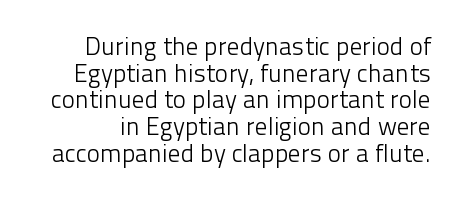
Q: Is the text bold? A: No.
Q: Is the text italic (slanted)? A: No, it is upright.
Q: Is the text underlined? A: No.
Q: Is the spacing between letters normal or unusually wide? A: Normal.
Q: Is the spacing between lines tight, normal or loose? A: Tight.
